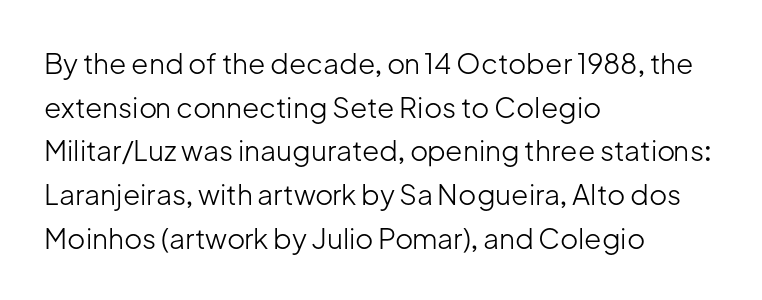
Q: Is the text bold? A: No.
Q: Is the text italic (slanted)? A: No, it is upright.
Q: Is the typeface a serif or a sans-serif typeface? A: Sans-serif.
Q: Is the text underlined? A: No.
Q: How is the paragraph aligned? A: Left-aligned.
Q: Is the spacing between letters normal or unusually wide? A: Normal.
Q: Is the spacing between lines tight, normal or loose? A: Normal.
Q: Width (condensed, normal, or wide)? A: Normal.
Q: Stroke contrast? A: Low.
Q: x-height? A: Medium.
Q: Monospaced? A: No.
